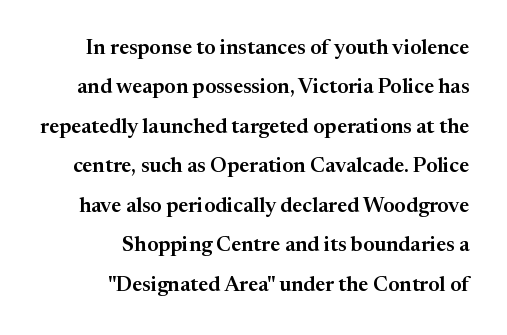
Compared with typical body copy, the letter spacing here is the same. The zone under the glyphs is completely vacant. Ascenders rise straight up at ninety degrees. A student would call this right alignment; a typographer would say flush right, rag left.
